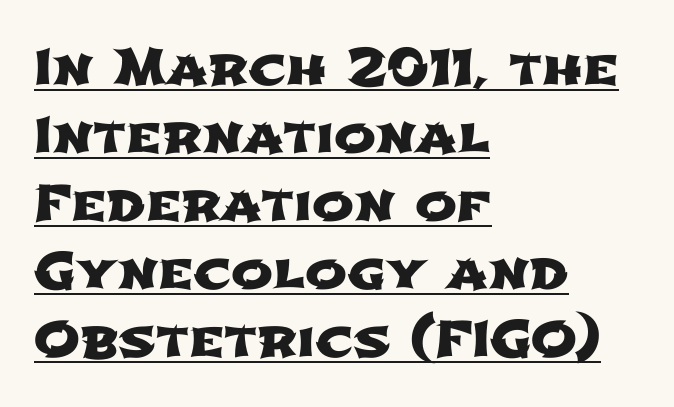
Q: Is the typeface a serif or a sans-serif typeface? A: Sans-serif.
Q: Is the text underlined? A: Yes.
Q: How is the paragraph aligned? A: Left-aligned.
Q: Is the spacing between letters normal or unusually wide? A: Normal.
Q: Is the spacing between lines tight, normal or loose? A: Normal.
Q: Width (condensed, normal, or wide)? A: Wide.
Q: Stroke contrast? A: Low.
Q: x-height? A: Medium.
Q: Monospaced? A: No.
